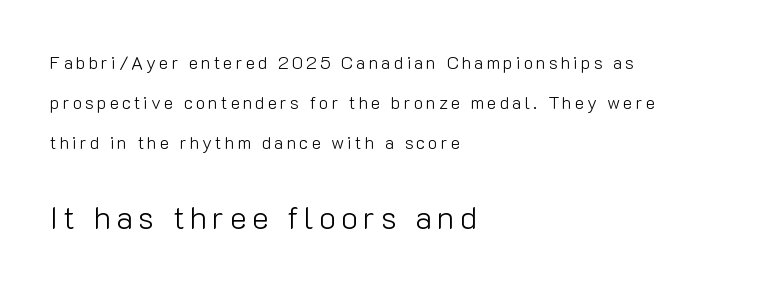
The later block is typeset at a bigger size than the earlier block. The typeface has the unassuming heft of standard copy or less. Do the characters align in a grid? No, the font is proportional. The letters stand upright; this is a roman face. Does the copy run flush right? No — it runs flush left.
